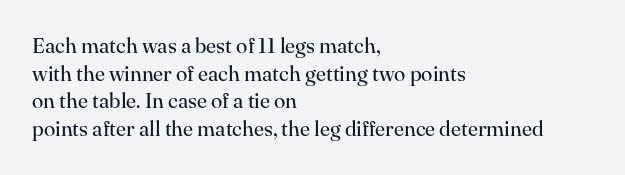
Q: Is the text bold? A: No.
Q: Is the text italic (slanted)? A: No, it is upright.
Q: Is the text underlined? A: No.
Q: How is the paragraph aligned? A: Left-aligned.
Q: Is the spacing between letters normal or unusually wide? A: Normal.
Q: Is the spacing between lines tight, normal or loose? A: Normal.
